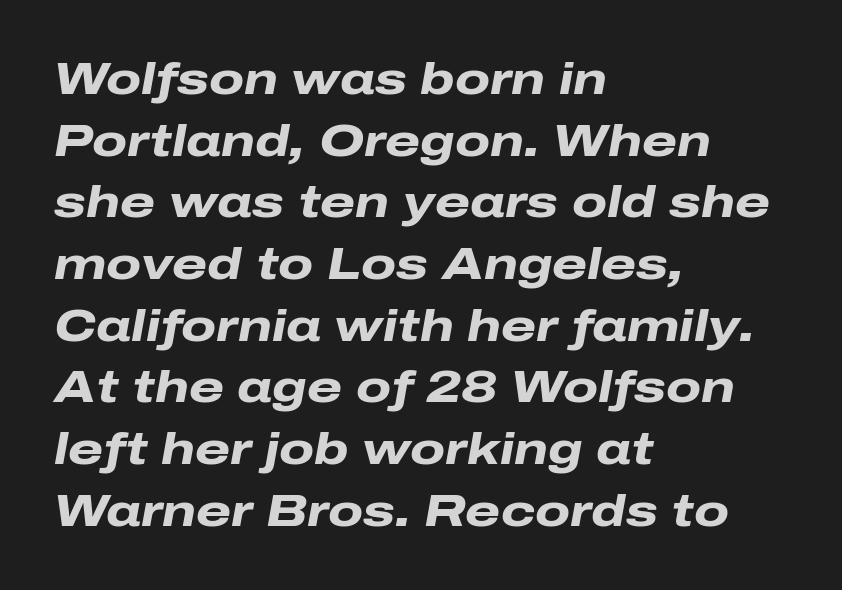
A classic flush-left, rag-right setting is used for this passage. Spacing verdict: proportional, widths tailored to each character. Look at the tracking — it's just the regular setting, nothing added. These words are printed bold, with thick strokes throughout.
